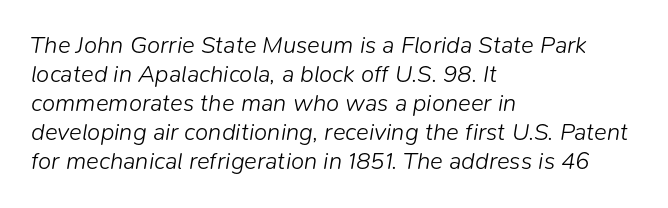
{"italic": "yes", "lean": "right", "slant_degrees": 9, "bold": "no", "underline": "no", "align": "left", "line_spacing_ratio": 1.21, "letter_spacing": "normal", "letter_spacing_em": 0.0, "glyph_px": 24}
